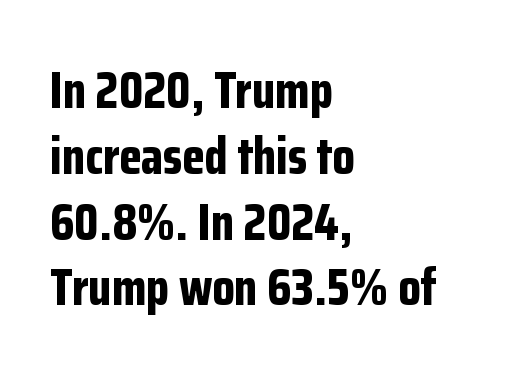
The image shows 51 px bold, condensed sans-serif type, upright; set left-aligned, normal line spacing (1.29x), normal letter spacing, not underlined; low stroke contrast and a medium x-height.
